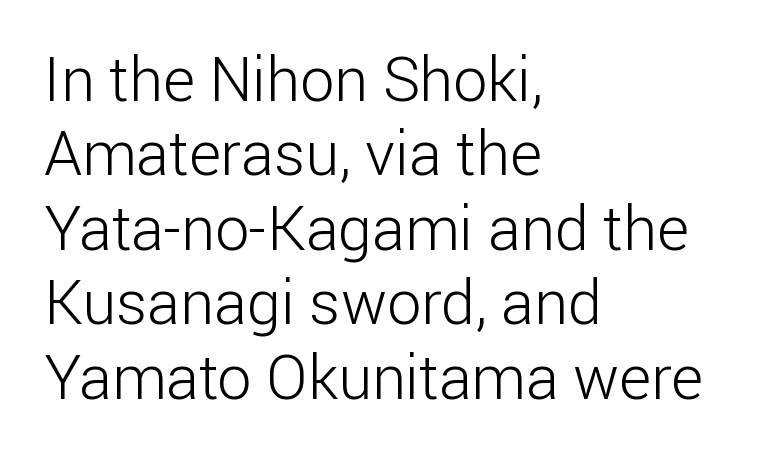
The type sits square on the baseline with zero lean. Character widths vary here, with narrow letters taking less room than wide ones. Descenders are the only things crossing below the line. Look at the bottom of the vertical strokes: they stop flat, with no serifs. The strokes carry an ordinary text weight at most.
